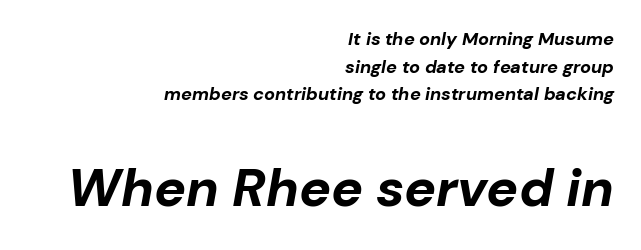
{"italic": "yes", "lean": "right", "slant_degrees": 10, "bold": "yes", "weight": "bold", "width": "normal", "stroke_contrast": "low", "x_height": "medium", "monospaced": "no", "underline": "no", "align": "right", "line_spacing": "normal", "line_spacing_ratio": 1.54, "letter_spacing": "normal", "letter_spacing_em": 0.0, "larger_block": "second", "size_ratio": 2.94, "glyph_px": 53}
